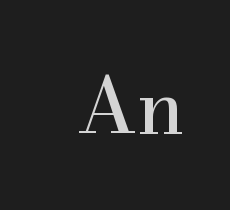
Q: Is the text italic (slanted)? A: No, it is upright.
Q: Is the typeface a serif or a sans-serif typeface? A: Serif.
Q: Is the text underlined? A: No.
Q: Is the spacing between letters normal or unusually wide? A: Normal.
Q: Width (condensed, normal, or wide)? A: Normal.
Q: Stroke contrast? A: High.
Q: x-height? A: Small.
Q: Monospaced? A: No.
